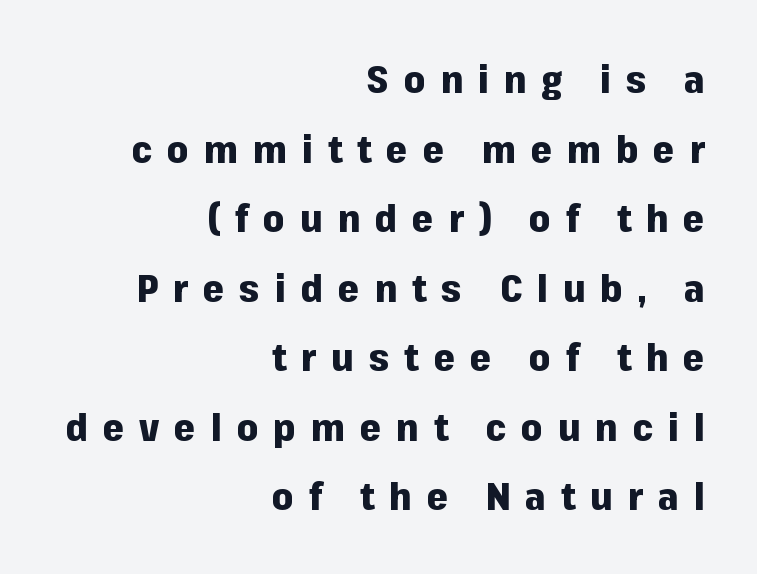
{"serif": "no", "italic": "no", "bold": "yes", "weight": "heavy", "width": "normal", "stroke_contrast": "low", "x_height": "medium", "monospaced": "no", "underline": "no", "align": "right", "line_spacing_ratio": 1.83, "letter_spacing": "wide", "letter_spacing_em": 0.39, "glyph_px": 38}
